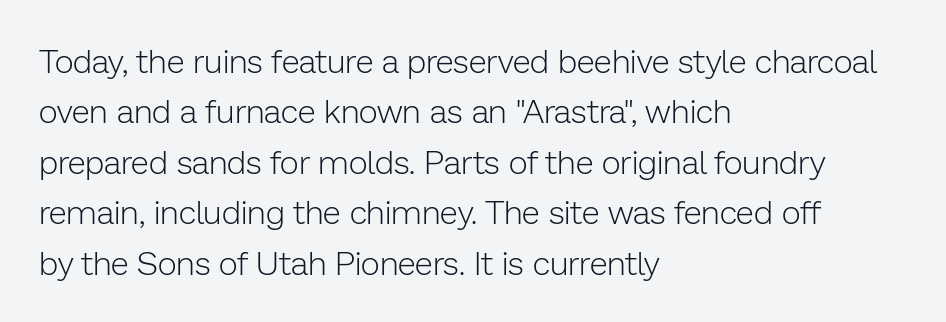
The image shows 33 px light sans-serif type, upright; set left-aligned, normal line spacing (1.53x), normal letter spacing, not underlined; low stroke contrast and a medium x-height.
